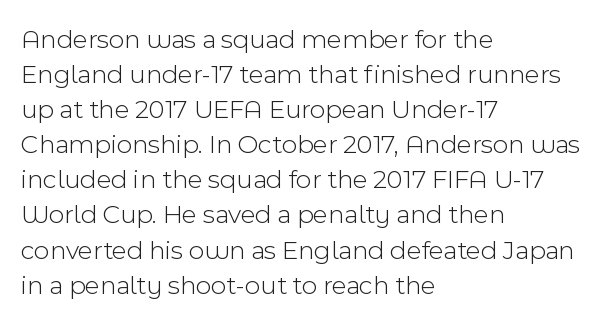
Style check: upright. Plain, unruled lines of type. The paragraph has a hard left edge and a soft right edge. This rendering leaves character spacing at its baseline value. A typesetter would call this leading conventional body-copy spacing. These glyphs show unthickened strokes, regular width or finer.
